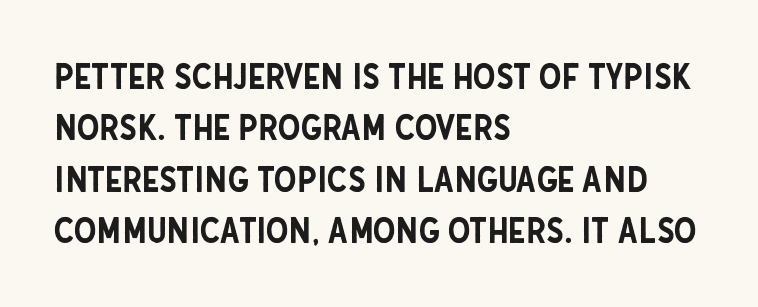
The image shows 36 px condensed sans-serif type, upright; set left-aligned, normal line spacing (1.43x), normal letter spacing, not underlined; low stroke contrast and a large x-height.
